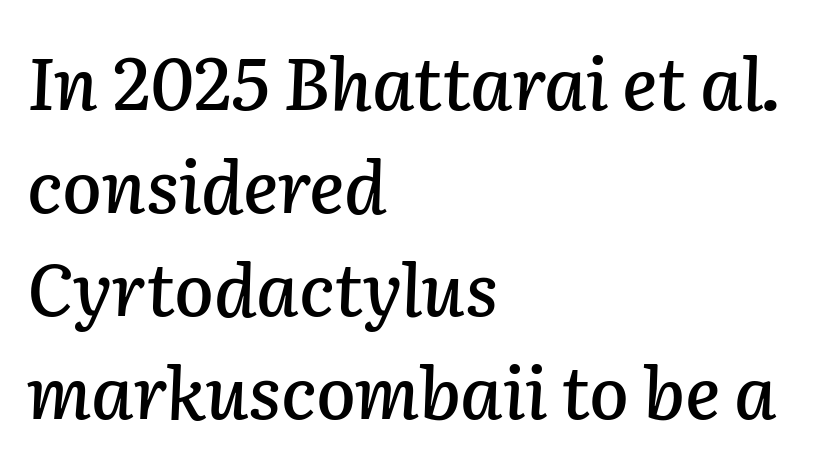
{"italic": "yes", "lean": "right", "slant_degrees": 2, "width": "normal", "stroke_contrast": "low", "x_height": "medium", "monospaced": "no", "underline": "no", "align": "left", "line_spacing": "normal", "line_spacing_ratio": 1.43, "letter_spacing": "normal", "letter_spacing_em": 0.0, "glyph_px": 72}
